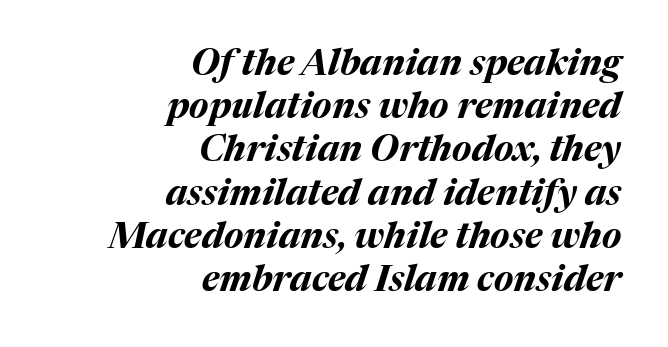
Short and long lines alike share a common ending point at right. You'd pick this weight for a headline — it's a proper bold. Yep, that's italic — everything's leaning. Each letter keeps its own natural width here, so spacing adapts to shape. Bare-footed words on every line.
